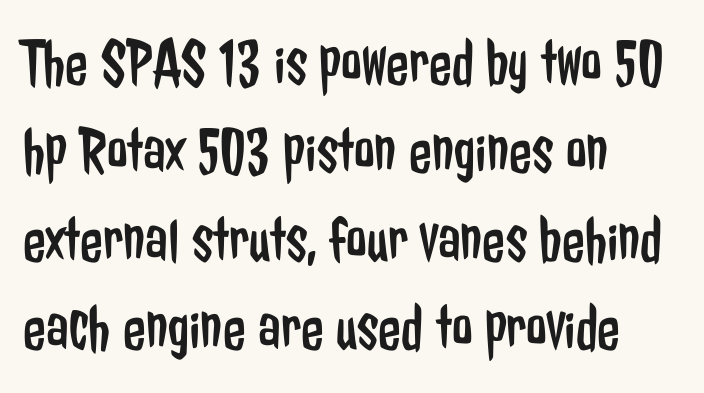
{"serif": "no", "italic": "no", "bold": "no", "weight": "regular", "width": "condensed", "stroke_contrast": "low", "x_height": "medium", "monospaced": "no", "underline": "no", "align": "left", "line_spacing": "normal", "line_spacing_ratio": 1.34, "letter_spacing": "normal", "letter_spacing_em": 0.0, "glyph_px": 66}
